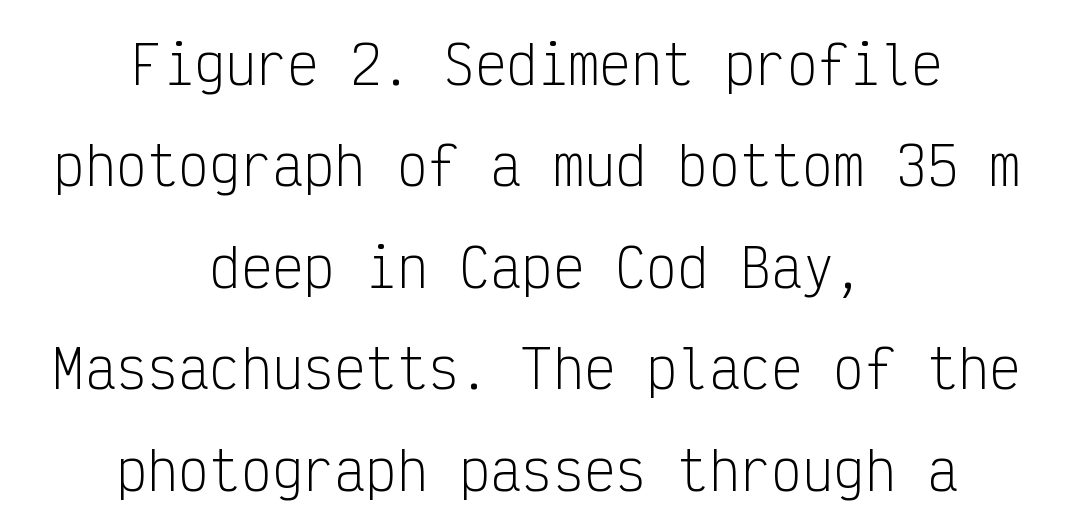
Style check: upright. The passage is arranged like a title page — every line centered. The letters look calm and open, with moderate or lighter stems. This sample has the even, mechanical cadence of fixed-width lettering. Check under the words: just untouched page. Words appear dense and cohesive because spacing is normal.
